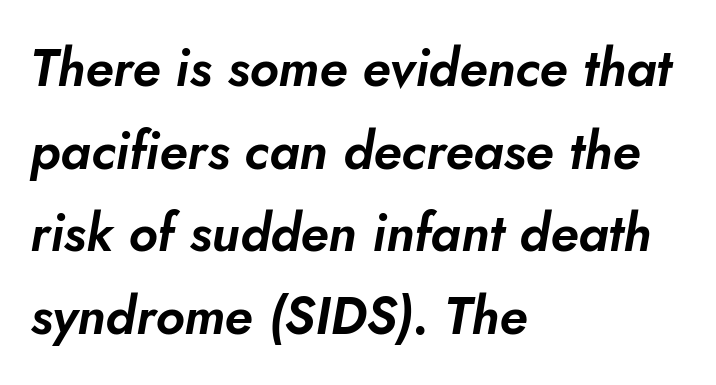
Q: Is the text italic (slanted)? A: Yes, it leans right by about 10 degrees.
Q: Is the text underlined? A: No.
Q: How is the paragraph aligned? A: Left-aligned.
Q: Is the spacing between letters normal or unusually wide? A: Normal.
Q: Is the spacing between lines tight, normal or loose? A: Normal.
Q: Width (condensed, normal, or wide)? A: Normal.
Q: Stroke contrast? A: Low.
Q: x-height? A: Small.
Q: Monospaced? A: No.
